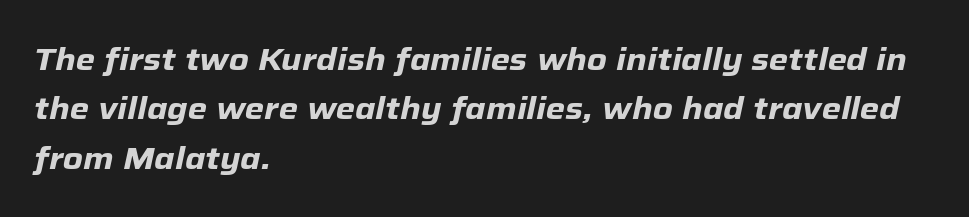
Q: Is the text bold? A: Yes.
Q: Is the text italic (slanted)? A: Yes, it leans right by about 12 degrees.
Q: Is the text underlined? A: No.
Q: How is the paragraph aligned? A: Left-aligned.
Q: Is the spacing between letters normal or unusually wide? A: Normal.
Q: Is the spacing between lines tight, normal or loose? A: Normal.
Q: Width (condensed, normal, or wide)? A: Normal.
Q: Stroke contrast? A: Low.
Q: x-height? A: Medium.
Q: Monospaced? A: No.
